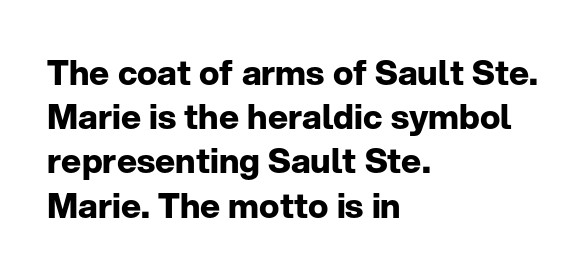
{"serif": "no", "italic": "no", "bold": "yes", "weight": "bold", "width": "normal", "stroke_contrast": "low", "x_height": "medium", "monospaced": "no", "underline": "no", "align": "left", "line_spacing": "normal", "line_spacing_ratio": 1.3, "letter_spacing": "normal", "letter_spacing_em": 0.0, "glyph_px": 34}
